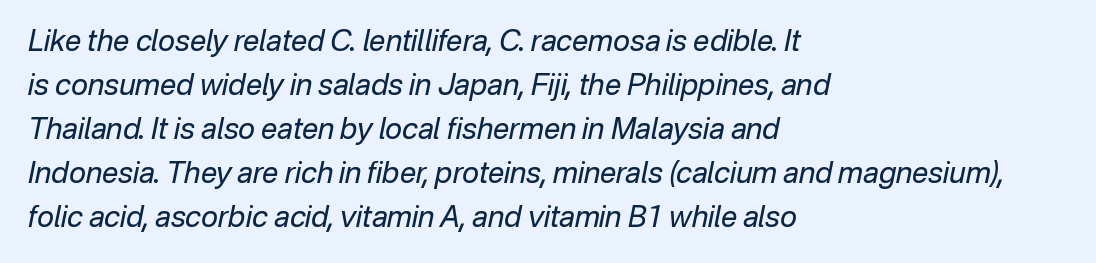
Q: Is the text bold? A: No.
Q: Is the text italic (slanted)? A: Yes, it leans right by about 12 degrees.
Q: Is the text underlined? A: No.
Q: How is the paragraph aligned? A: Left-aligned.
Q: Is the spacing between letters normal or unusually wide? A: Normal.
Q: Is the spacing between lines tight, normal or loose? A: Normal.
Q: Width (condensed, normal, or wide)? A: Normal.
Q: Stroke contrast? A: Low.
Q: x-height? A: Medium.
Q: Monospaced? A: No.
